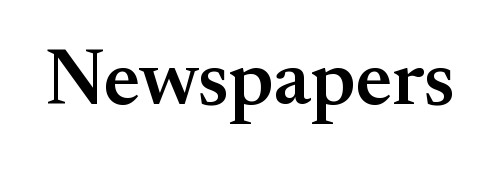
The zone under the glyphs is completely vacant. Character widths vary here, with narrow letters taking less room than wide ones. The letters sit at their default tracking, neither squeezed nor spread. Look at the stroke-to-counter ratio: somewhat heavy, a semibold.
